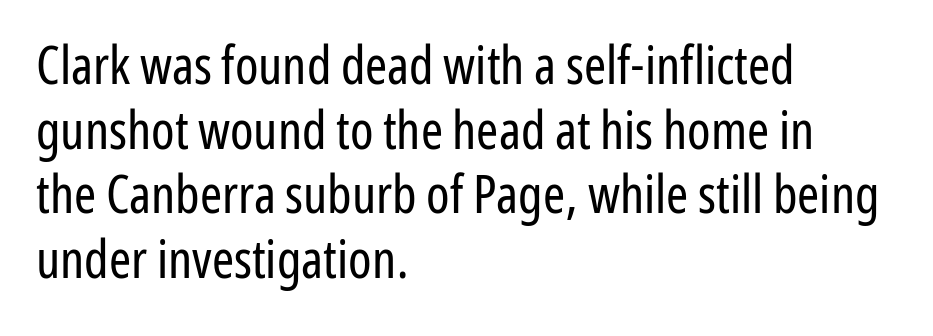
The image shows 53 px regular-weight, condensed sans-serif type, upright; set left-aligned, line spacing 1.22x, normal letter spacing, not underlined; low stroke contrast and a medium x-height.
